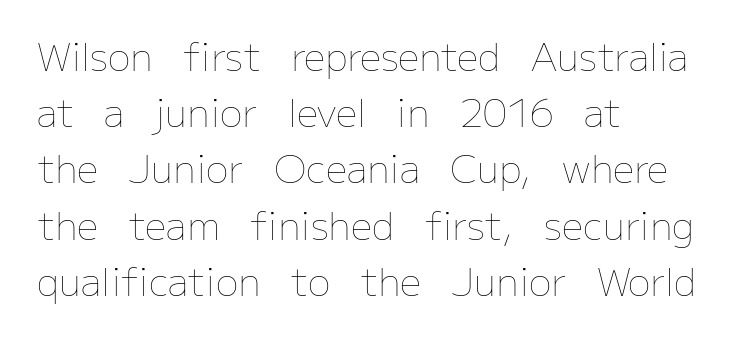
Q: Is the text bold? A: No.
Q: Is the text italic (slanted)? A: No, it is upright.
Q: Is the text underlined? A: No.
Q: How is the paragraph aligned? A: Left-aligned.
Q: Is the spacing between letters normal or unusually wide? A: Normal.
Q: Is the spacing between lines tight, normal or loose? A: Normal.
Q: Width (condensed, normal, or wide)? A: Normal.
Q: Stroke contrast? A: Low.
Q: x-height? A: Medium.
Q: Monospaced? A: No.
